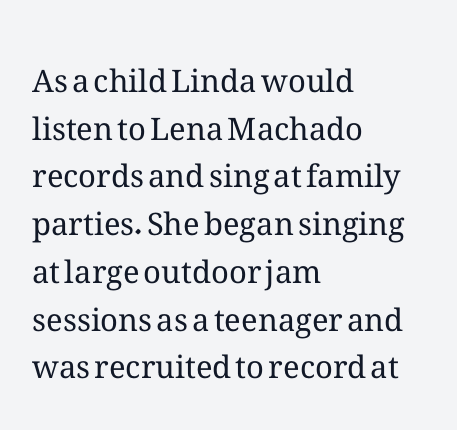
{"italic": "no", "bold": "no", "weight": "regular", "width": "normal", "stroke_contrast": "medium", "x_height": "medium", "monospaced": "no", "underline": "no", "align": "left", "line_spacing": "normal", "line_spacing_ratio": 1.54, "letter_spacing": "normal", "letter_spacing_em": 0.0, "glyph_px": 31}
